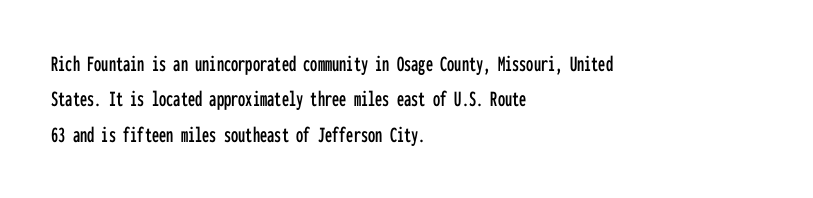
The image shows 23 px text type, upright; set left-aligned, normal line spacing (1.54x), normal letter spacing, not underlined.
